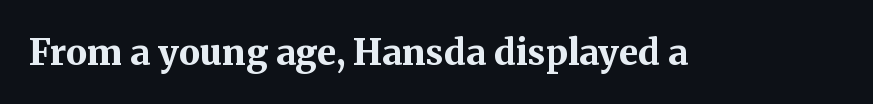
The image shows 36 px bold serif type, upright; set normal letter spacing, not underlined; medium stroke contrast and a medium x-height.
